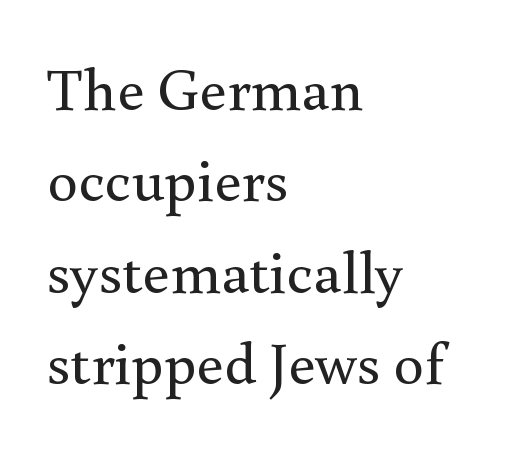
Is the stroke heavy? The answer is a plain regular-or-lighter. Yep, those are serifs on the letters. Tracking here is standard; glyphs follow each other at the usual distance. Compared with a centered layout, this one pins lines to the left instead. Characters remain perfectly vertical along every line. A typesetter would call this proportional, since set widths differ per character.
